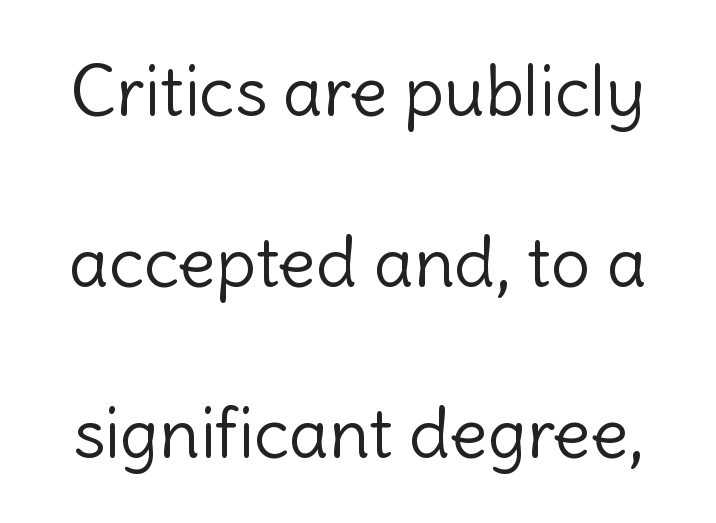
The image shows 70 px light sans-serif type, upright; set loose line spacing (2.44x), normal letter spacing, not underlined; a medium x-height.
